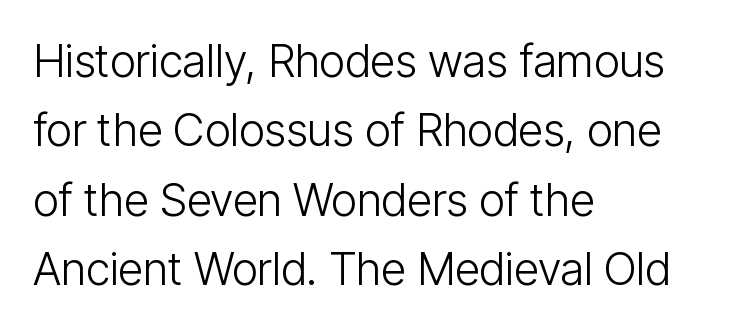
Think of a printed novel: that variable character pitch is what you see here. Grotesque or geometric, the face here clearly has no serifs. Do the letters lean? They stand straight. Typeset ragged right — the left edge is the straight one. Letters rest on an invisible, unmarked baseline. If you measured baseline to baseline, you'd find a middling distance.
